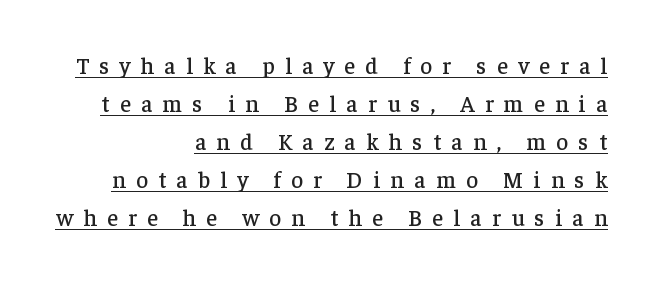
Casual observation: everything's shoved over to the right. Rendered with straight, roman letterforms. The leading is moderate, giving the passage an even texture. The letterforms stand isolated, each surrounded by extra space. Underline: present.
